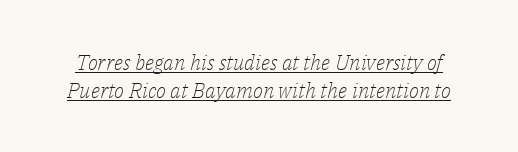
Q: Is the text bold? A: No.
Q: Is the text italic (slanted)? A: Yes, it leans right by about 14 degrees.
Q: Is the text underlined? A: Yes.
Q: Is the spacing between letters normal or unusually wide? A: Normal.
Q: Is the spacing between lines tight, normal or loose? A: Normal.
